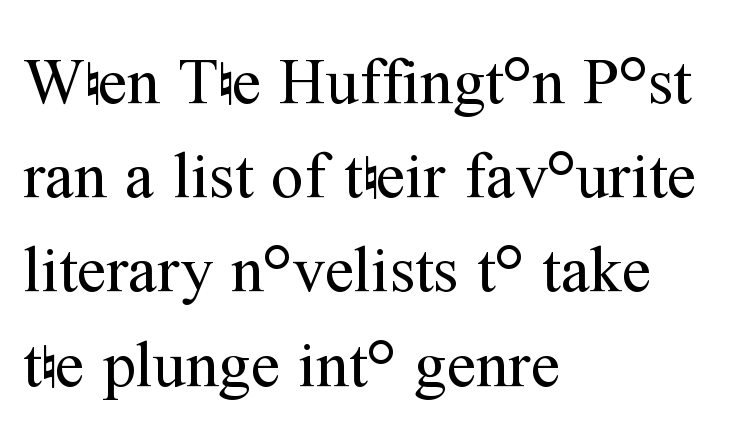
Q: Is the text bold? A: No.
Q: Is the text italic (slanted)? A: No, it is upright.
Q: Is the typeface a serif or a sans-serif typeface? A: Serif.
Q: Is the text underlined? A: No.
Q: How is the paragraph aligned? A: Left-aligned.
Q: Is the spacing between letters normal or unusually wide? A: Normal.
Q: Is the spacing between lines tight, normal or loose? A: Normal.
Q: Width (condensed, normal, or wide)? A: Normal.
Q: Stroke contrast? A: Medium.
Q: x-height? A: Medium.
Q: Monospaced? A: No.
